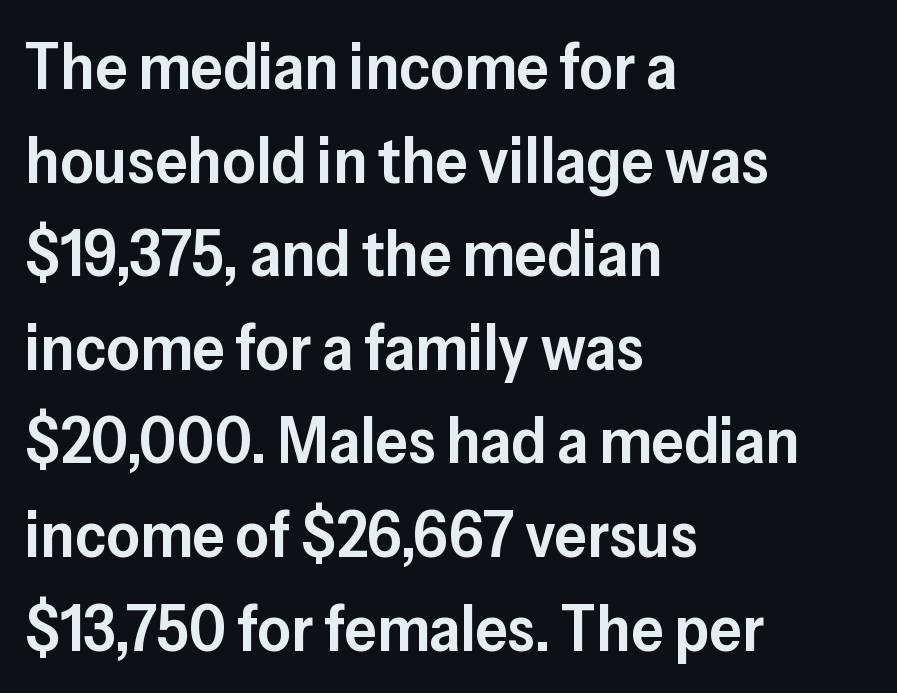
The image shows 65 px semibold sans-serif type, upright; set left-aligned, normal line spacing (1.44x), normal letter spacing, not underlined; low stroke contrast and a medium x-height.
